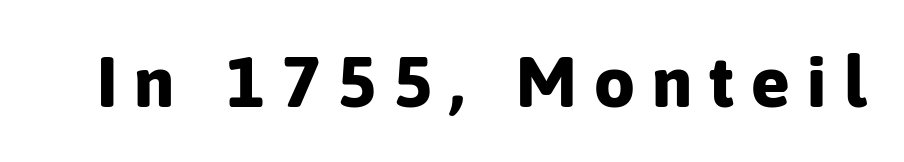
This rendering widens character spacing well past its baseline value. To sum up the face: it is a sans, with no serifs. The strokes are fattened all the way to bold. These lines are rendered in a variable-pitch font. In terms of posture, this sample is upright. Rule under the text: the space is simply empty.
